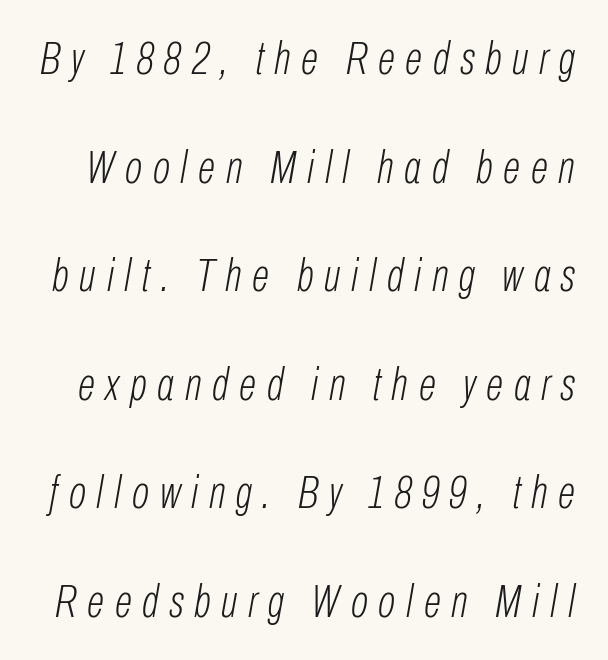
The face used here has a pronounced slope to its letters. Descender tails drop into unmarked territory. Is the letter spacing exaggerated? Yes — the characters are pushed far apart. A quiet, ordinary-to-light weight characterises the typeface.
